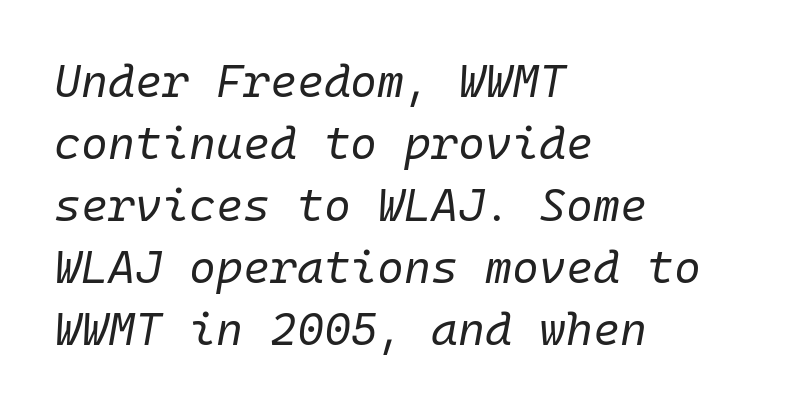
{"italic": "yes", "lean": "right", "slant_degrees": 10, "bold": "no", "weight": "regular", "width": "normal", "stroke_contrast": "low", "x_height": "medium", "monospaced": "yes", "underline": "no", "align": "left", "line_spacing": "normal", "line_spacing_ratio": 1.35, "letter_spacing": "normal", "letter_spacing_em": 0.0, "glyph_px": 46}
